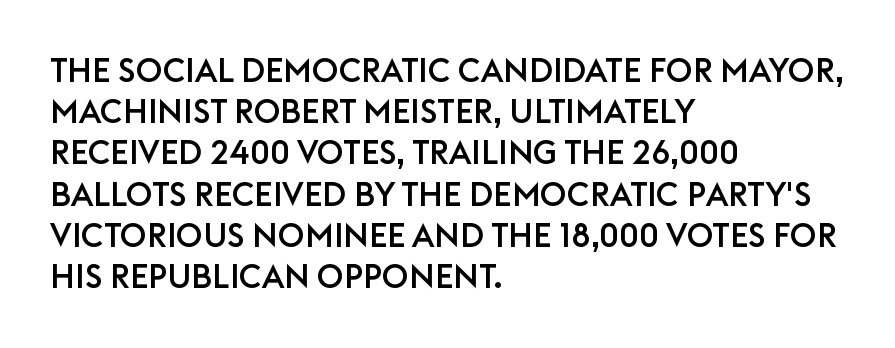
Style check: upright. Nothing unusual about the tracking: characters are spaced as the font intends. Note: no serifs on the glyphs. Regular leading. A bare baseline throughout the passage. The paragraph has a hard left edge and a soft right edge.
